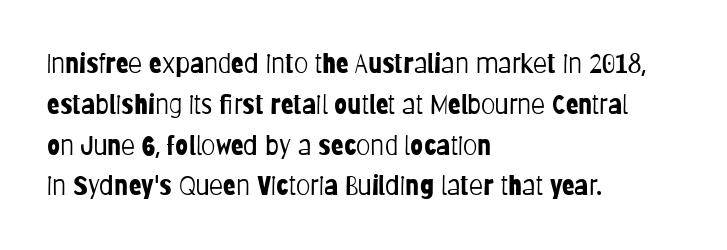
Q: Is the text bold? A: No.
Q: Is the text italic (slanted)? A: No, it is upright.
Q: Is the text underlined? A: No.
Q: How is the paragraph aligned? A: Left-aligned.
Q: Is the spacing between letters normal or unusually wide? A: Normal.
Q: Is the spacing between lines tight, normal or loose? A: Normal.
